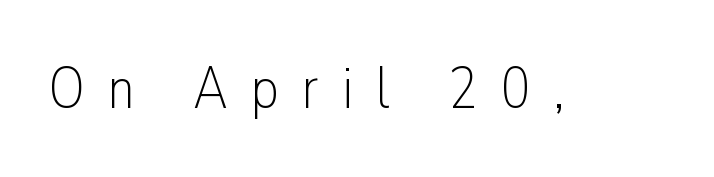
Think standard paragraph weight, or any step lighter than that. The letters stand upright; this is a roman face. Any mark beneath the type? The region is blank. Check where the strokes stop: nothing finishes them off — pure sans. Letter spacing: wide.
